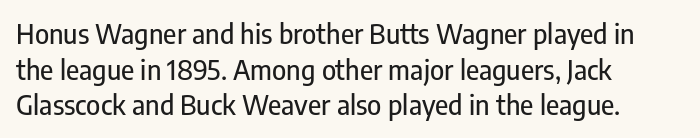
Q: Is the text italic (slanted)? A: No, it is upright.
Q: Is the text underlined? A: No.
Q: How is the paragraph aligned? A: Left-aligned.
Q: Is the spacing between letters normal or unusually wide? A: Normal.
Q: Is the spacing between lines tight, normal or loose? A: Normal.
